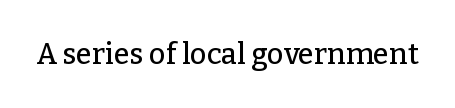
Q: Is the text italic (slanted)? A: No, it is upright.
Q: Is the typeface a serif or a sans-serif typeface? A: Serif.
Q: Is the text underlined? A: No.
Q: Is the spacing between letters normal or unusually wide? A: Normal.
Q: Width (condensed, normal, or wide)? A: Normal.
Q: Stroke contrast? A: Low.
Q: x-height? A: Medium.
Q: Monospaced? A: No.
